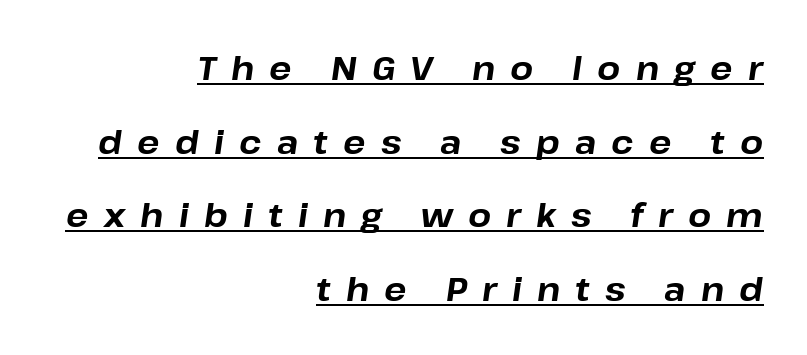
{"italic": "yes", "lean": "right", "slant_degrees": 8, "bold": "yes", "weight": "bold", "width": "normal", "stroke_contrast": "low", "x_height": "medium", "monospaced": "no", "underline": "yes", "align": "right", "line_spacing": "loose", "line_spacing_ratio": 2.23, "letter_spacing": "wide", "letter_spacing_em": 0.46, "glyph_px": 33}
